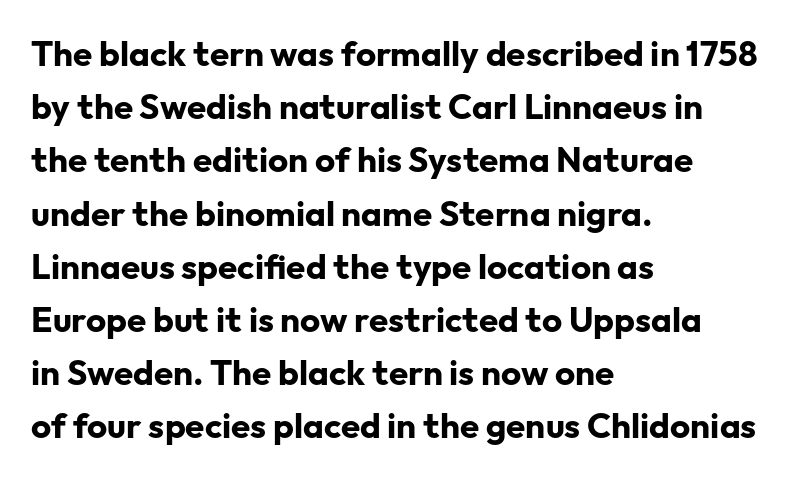
{"serif": "no", "italic": "no", "bold": "yes", "weight": "bold", "width": "normal", "stroke_contrast": "low", "x_height": "medium", "monospaced": "no", "underline": "no", "align": "left", "line_spacing": "normal", "line_spacing_ratio": 1.52, "letter_spacing": "normal", "letter_spacing_em": 0.0, "glyph_px": 35}
